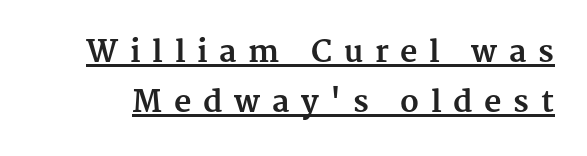
{"serif": "yes", "italic": "no", "bold": "yes", "weight": "bold", "width": "normal", "stroke_contrast": "medium", "x_height": "medium", "monospaced": "no", "underline": "yes", "line_spacing": "normal", "line_spacing_ratio": 1.68, "letter_spacing": "wide", "letter_spacing_em": 0.39, "glyph_px": 30}
